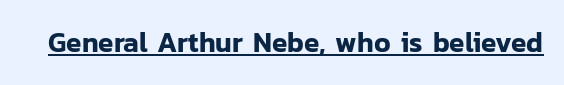
Each line of the rendering has a horizontal stroke beneath the glyphs. The letterforms sit shoulder to shoulder at normal distance. If you drew a line through each stem, it would be perfectly vertical. Nope, no serifs anywhere on these letters. This sample has the flowing, uneven cadence of proportional lettering.
